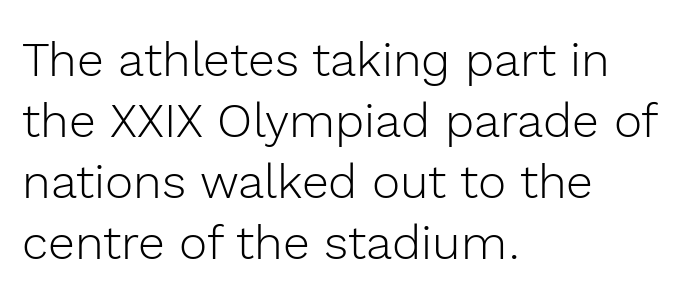
Regular leading. Each letter keeps its own natural width here, so spacing adapts to shape. Quick note: underline off. A light-to-regular cut is what we see here.
